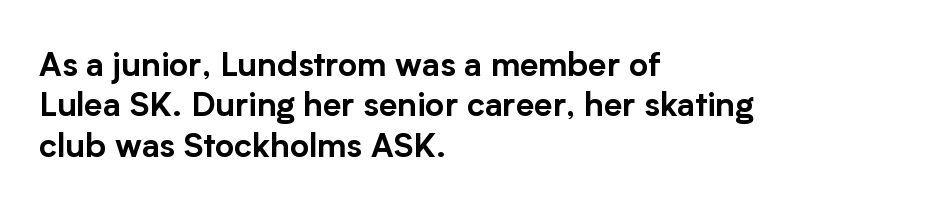
{"serif": "no", "italic": "no", "width": "normal", "stroke_contrast": "low", "x_height": "medium", "monospaced": "no", "underline": "no", "align": "left", "line_spacing_ratio": 1.22, "letter_spacing": "normal", "letter_spacing_em": 0.0, "glyph_px": 33}
